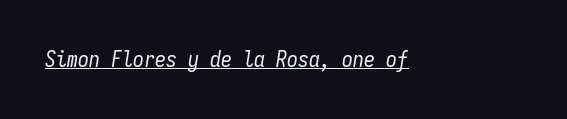
Q: Is the text bold? A: No.
Q: Is the text italic (slanted)? A: Yes, it leans right by about 9 degrees.
Q: Is the text underlined? A: Yes.
Q: Is the spacing between letters normal or unusually wide? A: Normal.
